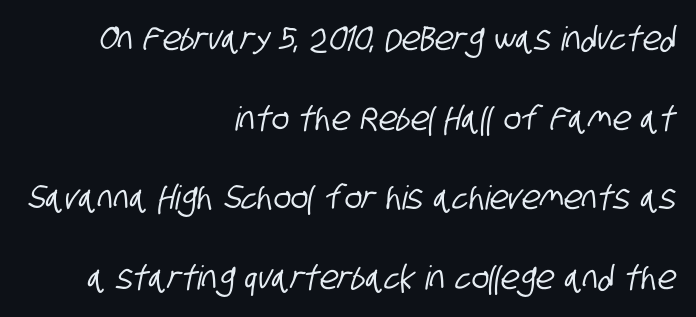
{"serif": "no", "width": "condensed", "stroke_contrast": "low", "x_height": "large", "monospaced": "no", "underline": "no", "align": "right", "line_spacing": "loose", "line_spacing_ratio": 2.41, "letter_spacing": "normal", "letter_spacing_em": 0.0, "glyph_px": 33}
